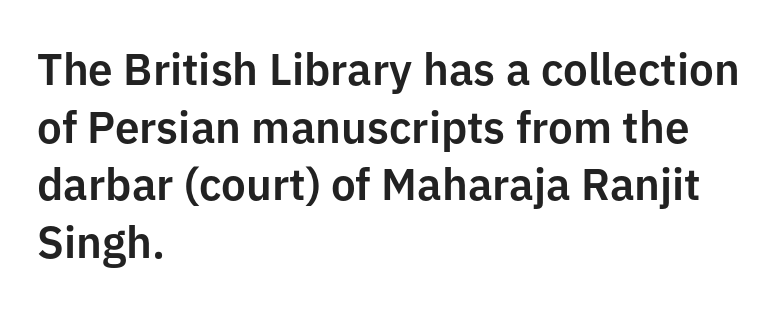
{"serif": "no", "italic": "no", "width": "normal", "stroke_contrast": "low", "x_height": "medium", "monospaced": "no", "underline": "no", "align": "left", "line_spacing": "normal", "line_spacing_ratio": 1.31, "letter_spacing": "normal", "letter_spacing_em": 0.0, "glyph_px": 44}
